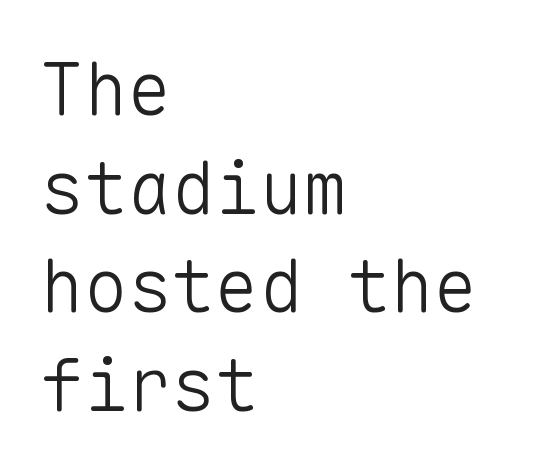
The image shows 73 px light sans-serif type, upright, monospaced; set left-aligned, normal line spacing (1.35x), normal letter spacing, not underlined; low stroke contrast and a medium x-height.
